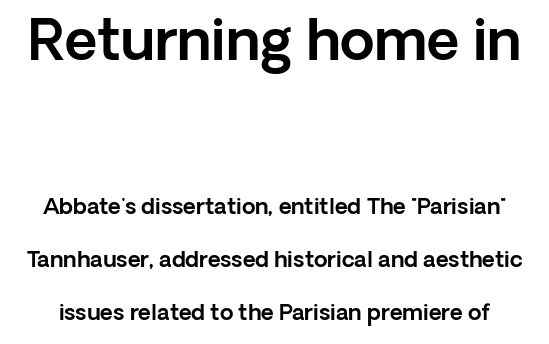
You could not count columns in this text — the font is proportionally spaced. The passage shown is not underscored anywhere. Bigger letters appear in the top chunk; the bottom chunk is reduced. Letter spacing: default. Reading down the column, the eye jumps a long way to each next line.
